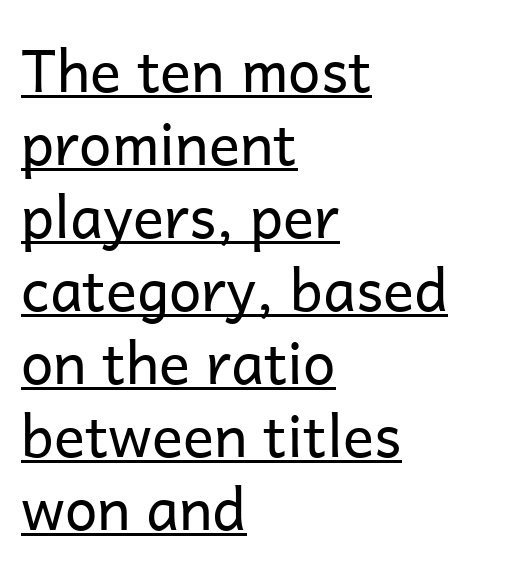
The image shows 58 px regular-weight sans-serif type, upright; set left-aligned, normal line spacing (1.26x), normal letter spacing, underlined; low stroke contrast and a medium x-height.
